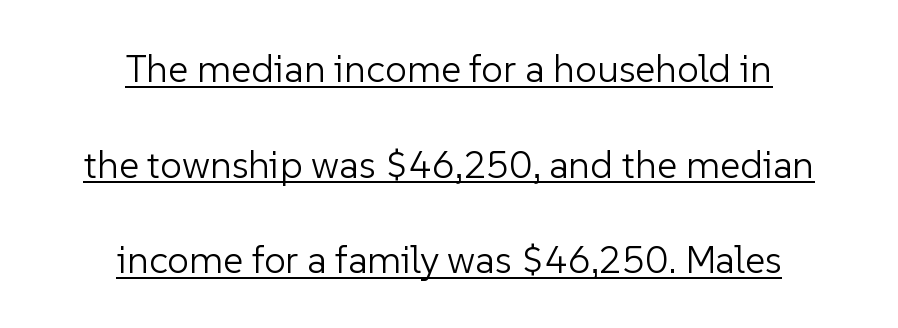
The image shows 39 px light sans-serif type, upright; set centered, loose line spacing (2.45x), normal letter spacing, underlined; low stroke contrast and a medium x-height.
